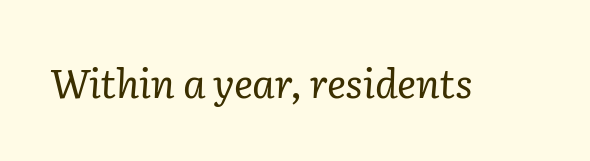
{"serif": "yes", "italic": "yes", "lean": "right", "slant_degrees": 2, "bold": "no", "weight": "regular", "width": "normal", "stroke_contrast": "low", "x_height": "medium", "monospaced": "no", "underline": "no", "letter_spacing": "normal", "letter_spacing_em": 0.0, "glyph_px": 40}
